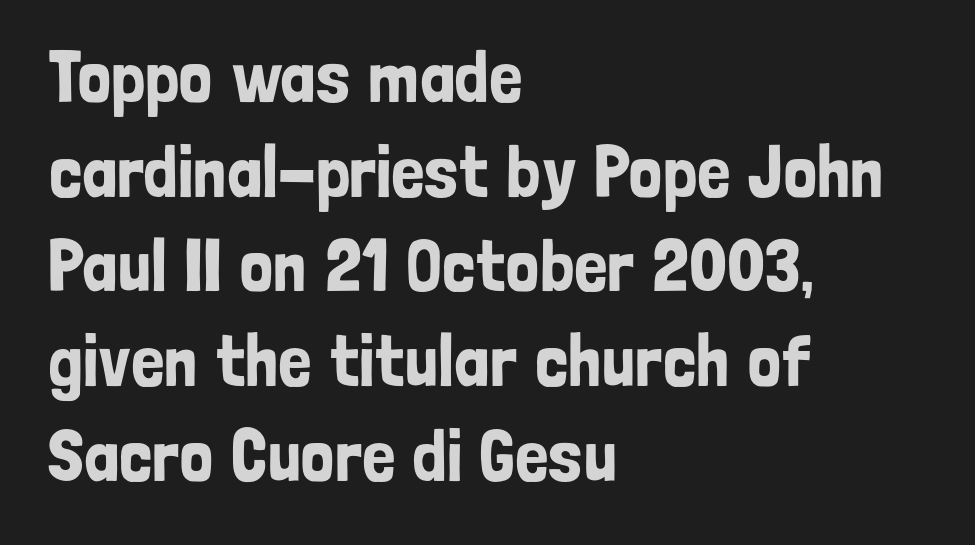
{"serif": "no", "italic": "no", "width": "condensed", "stroke_contrast": "low", "x_height": "medium", "monospaced": "no", "underline": "no", "align": "left", "line_spacing": "normal", "line_spacing_ratio": 1.28, "letter_spacing": "normal", "letter_spacing_em": 0.0, "glyph_px": 74}
